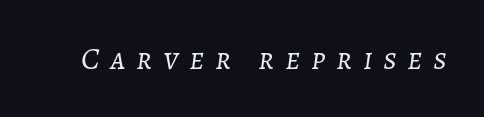
Q: Is the text bold? A: No.
Q: Is the text italic (slanted)? A: Yes, it leans right by about 7 degrees.
Q: Is the text underlined? A: No.
Q: Is the spacing between letters normal or unusually wide? A: Unusually wide.
Q: Width (condensed, normal, or wide)? A: Normal.
Q: Stroke contrast? A: Low.
Q: x-height? A: Medium.
Q: Monospaced? A: No.
